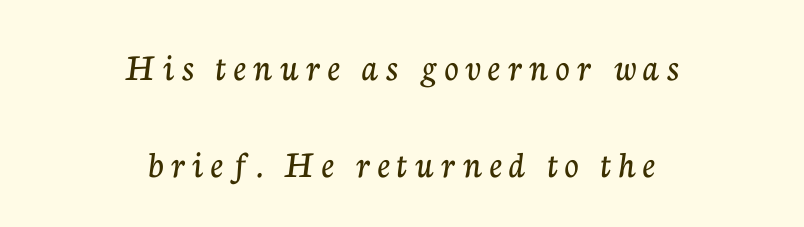
This sample has the flowing, uneven cadence of proportional lettering. Stroke terminals: seriffed. Honestly, there is no underline to notice here at all. Regarding leading, the lines here are spaced well apart. Every row of glyphs is offset so its center matches the block's center.
